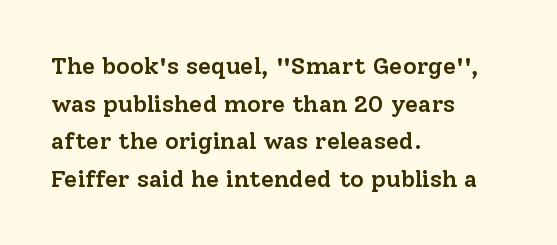
{"italic": "no", "bold": "semi", "underline": "no", "align": "left", "line_spacing": "normal", "line_spacing_ratio": 1.57, "letter_spacing": "normal", "letter_spacing_em": 0.0, "glyph_px": 24}
